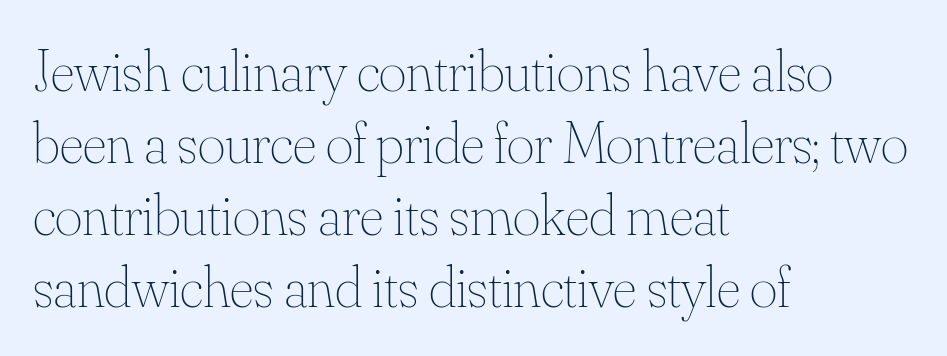
{"italic": "no", "bold": "no", "weight": "thin", "width": "normal", "stroke_contrast": "medium", "x_height": "small", "monospaced": "no", "underline": "no", "align": "left", "line_spacing_ratio": 1.22, "letter_spacing": "normal", "letter_spacing_em": 0.0, "glyph_px": 59}
